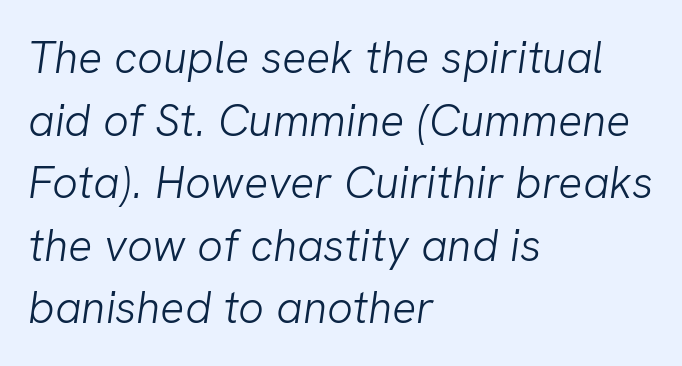
{"serif": "no", "bold": "no", "weight": "light", "width": "normal", "stroke_contrast": "low", "x_height": "medium", "monospaced": "no", "underline": "no", "align": "left", "line_spacing": "normal", "line_spacing_ratio": 1.39, "letter_spacing": "normal", "letter_spacing_em": 0.0, "glyph_px": 45}
